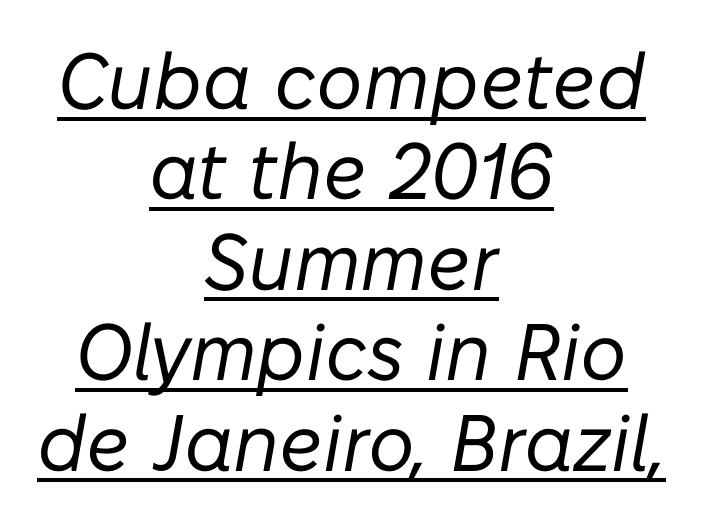
Q: Is the text bold? A: No.
Q: Is the text italic (slanted)? A: Yes, it leans right by about 10 degrees.
Q: Is the text underlined? A: Yes.
Q: How is the paragraph aligned? A: Centered.
Q: Is the spacing between letters normal or unusually wide? A: Normal.
Q: Is the spacing between lines tight, normal or loose? A: Tight.
Q: Width (condensed, normal, or wide)? A: Normal.
Q: Stroke contrast? A: Low.
Q: x-height? A: Medium.
Q: Monospaced? A: No.
